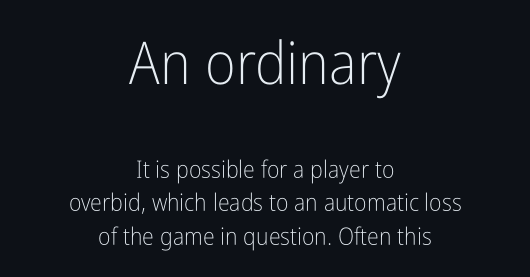
The image shows 59 px light, condensed sans-serif type, upright; set centered, normal line spacing (1.4x), normal letter spacing, not underlined; the first (top) block is 2.46x larger; low stroke contrast and a medium x-height.
